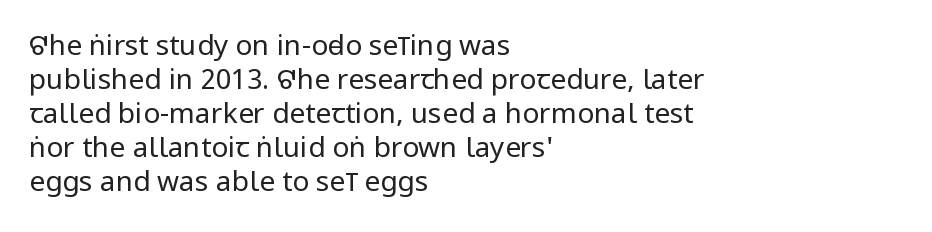
The image shows 28 px regular-weight, condensed sans-serif type, upright; set left-aligned, line spacing 1.21x, normal letter spacing, not underlined; low stroke contrast and a large x-height.
